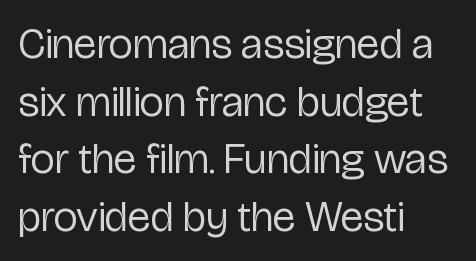
Leading: standard. These lines stack with their left ends in a neat column. Vertical stems look standard width or narrower in stroke. Does extra space separate the letters? No, they use regular spacing. Italic: no, the glyphs are upright roman. Do the characters align in a grid? No, the font is proportional.
